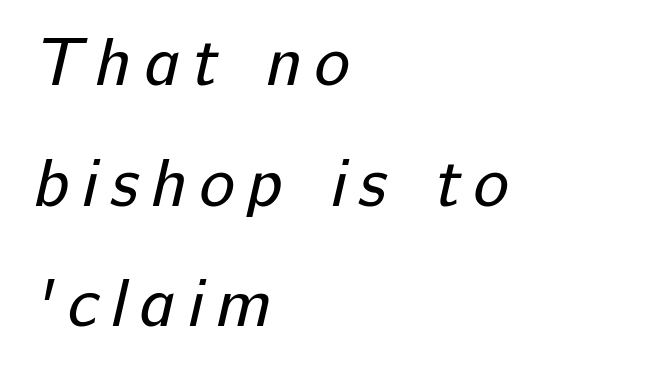
The image shows 67 px regular-weight sans-serif type; set left-aligned, line spacing 1.8x, not underlined; low stroke contrast and a medium x-height.
